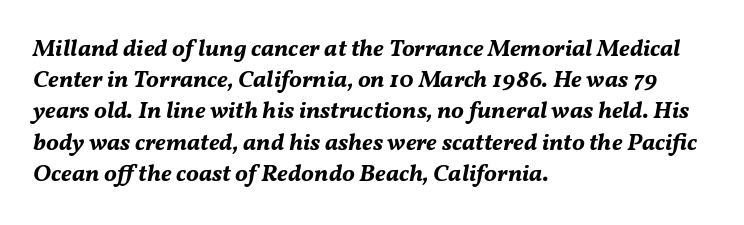
{"italic": "yes", "lean": "right", "slant_degrees": 11, "bold": "yes", "underline": "no", "align": "left", "line_spacing": "normal", "line_spacing_ratio": 1.3, "letter_spacing": "normal", "letter_spacing_em": 0.0, "glyph_px": 24}
